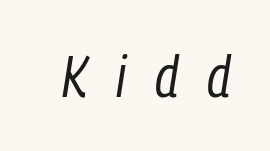
Each letter keeps its own natural width here, so spacing adapts to shape. Is the type heavy? It reads as light-to-regular instead. The zone under the glyphs is completely vacant. Posture: slanted. Letter spacing: wide.
